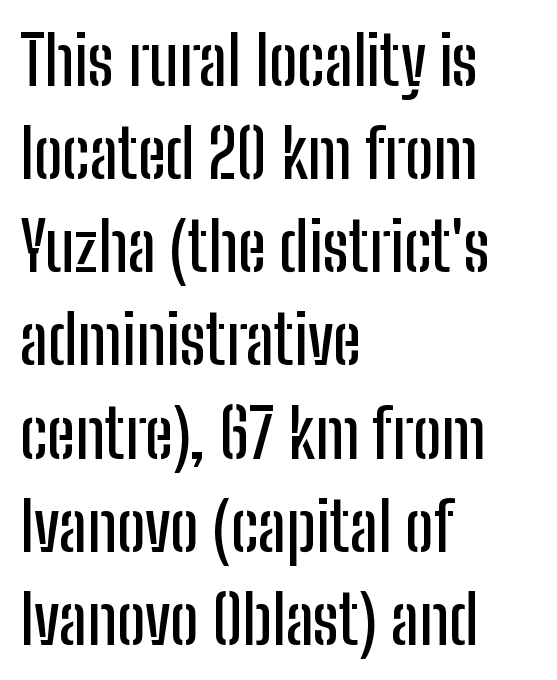
Notice how the passage keeps a crisp vertical edge on the left only. Decoration check: the copy has no underline. This sample uses a sans-serif face. Is this a fixed-width face? No — the glyphs have proportional, varying widths. The rendering keeps characters at their native spacing. Italic: no, the glyphs are upright roman.
